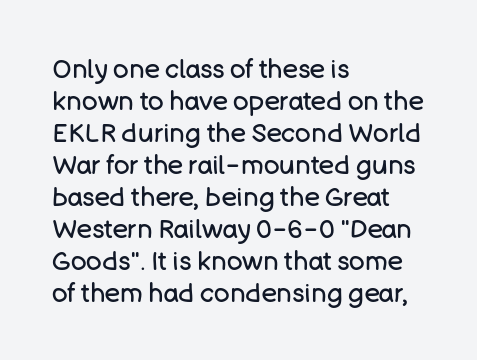
Q: Is the text bold? A: No.
Q: Is the text italic (slanted)? A: No, it is upright.
Q: Is the text underlined? A: No.
Q: How is the paragraph aligned? A: Left-aligned.
Q: Is the spacing between letters normal or unusually wide? A: Normal.
